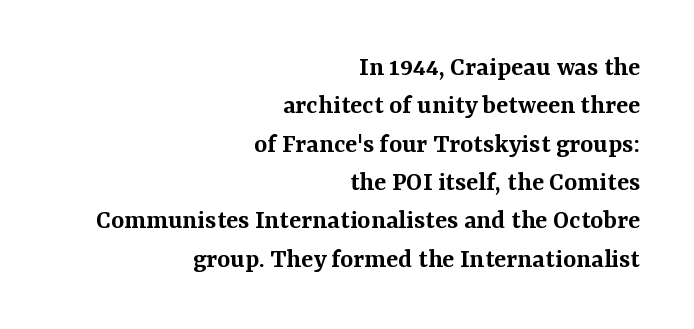
Q: Is the text bold? A: Semi-bold.
Q: Is the text italic (slanted)? A: No, it is upright.
Q: Is the typeface a serif or a sans-serif typeface? A: Serif.
Q: Is the text underlined? A: No.
Q: How is the paragraph aligned? A: Right-aligned.
Q: Is the spacing between letters normal or unusually wide? A: Normal.
Q: Is the spacing between lines tight, normal or loose? A: Normal.
Q: Width (condensed, normal, or wide)? A: Normal.
Q: Stroke contrast? A: Medium.
Q: x-height? A: Medium.
Q: Monospaced? A: No.
